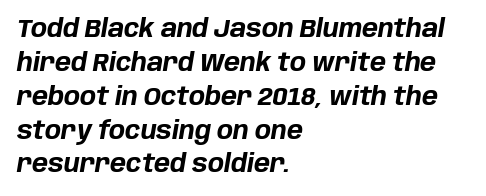
{"italic": "yes", "lean": "right", "slant_degrees": 10, "bold": "yes", "underline": "no", "align": "left", "line_spacing": "normal", "line_spacing_ratio": 1.41, "letter_spacing": "normal", "letter_spacing_em": 0.0, "glyph_px": 24}
